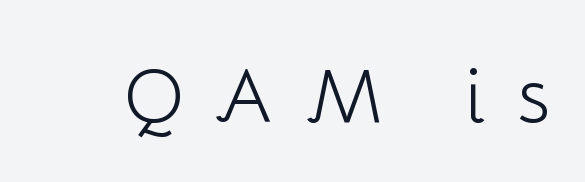
The rendering inserts visible extra space after every character. The space beneath each line is pristine and unruled. Stems here are at most as thick as an everyday book face. Observe the absence of serifs on each vertical stroke in this sample.
